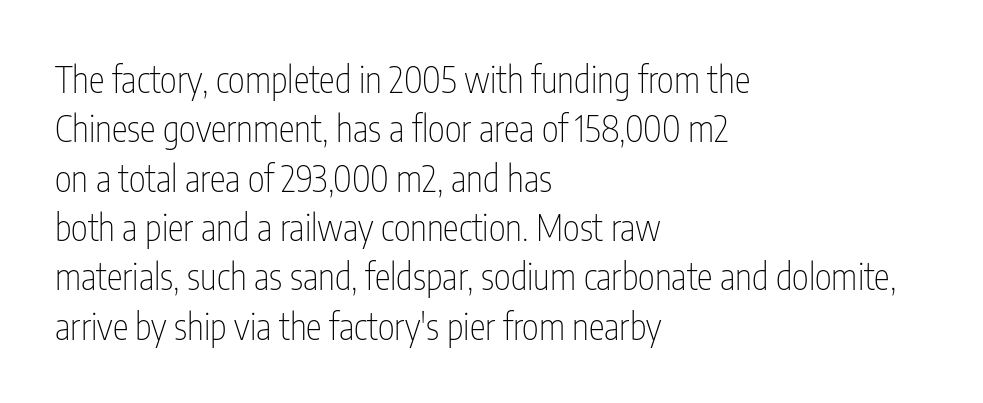
{"serif": "no", "italic": "no", "bold": "no", "weight": "thin", "width": "condensed", "stroke_contrast": "low", "x_height": "medium", "monospaced": "no", "underline": "no", "align": "left", "line_spacing": "normal", "line_spacing_ratio": 1.37, "letter_spacing": "normal", "letter_spacing_em": 0.0, "glyph_px": 36}
